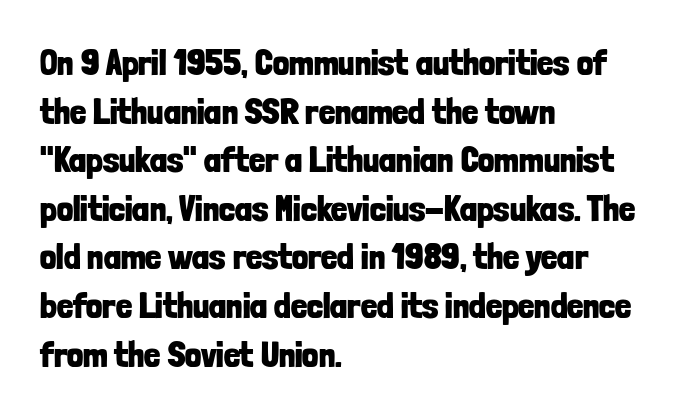
Unlike italic type, these characters show no tilt at all. Stroke terminals: plain, sans-serif. How are the letters spaced? Ordinarily, with no added tracking. Anything drawn beneath the words? Only blank space.
